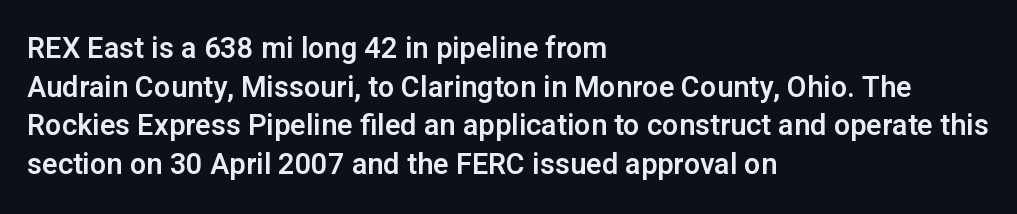
{"serif": "no", "italic": "no", "width": "normal", "stroke_contrast": "low", "x_height": "medium", "monospaced": "no", "underline": "no", "align": "left", "line_spacing": "normal", "line_spacing_ratio": 1.33, "letter_spacing": "normal", "letter_spacing_em": 0.0, "glyph_px": 29}
